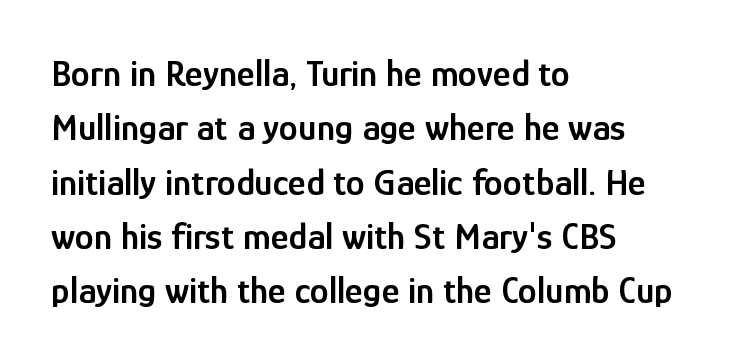
{"serif": "no", "italic": "no", "bold": "semi", "weight": "semibold", "width": "condensed", "stroke_contrast": "low", "x_height": "medium", "monospaced": "no", "underline": "no", "align": "left", "line_spacing": "normal", "line_spacing_ratio": 1.43, "letter_spacing": "normal", "letter_spacing_em": 0.0, "glyph_px": 38}
